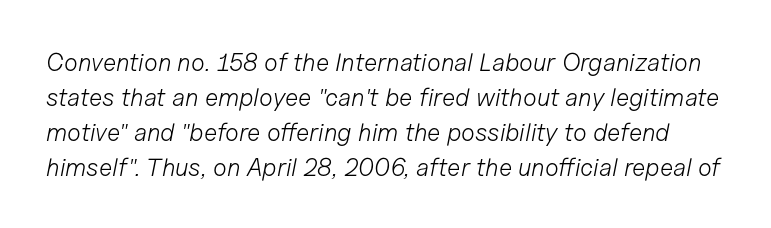
Each stroke keeps to a modest, everyday thickness or less. The block of text has a typical density, with ordinary space between rows. This sample uses an oblique cut, with every glyph tilted off the vertical. No word sits above an underline. The letterforms sit shoulder to shoulder at normal distance.
